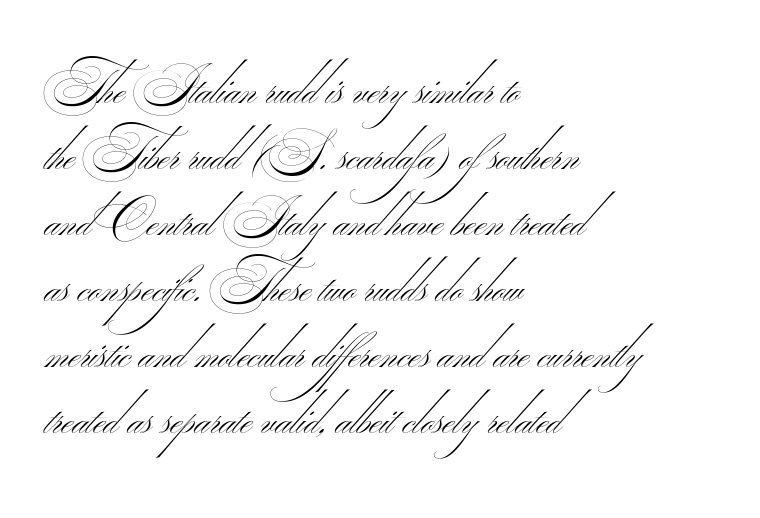
Q: Is the text bold? A: No.
Q: Is the typeface a serif or a sans-serif typeface? A: Sans-serif.
Q: Is the text underlined? A: No.
Q: How is the paragraph aligned? A: Left-aligned.
Q: Is the spacing between letters normal or unusually wide? A: Normal.
Q: Is the spacing between lines tight, normal or loose? A: Normal.
Q: Width (condensed, normal, or wide)? A: Wide.
Q: Stroke contrast? A: Medium.
Q: Monospaced? A: No.
